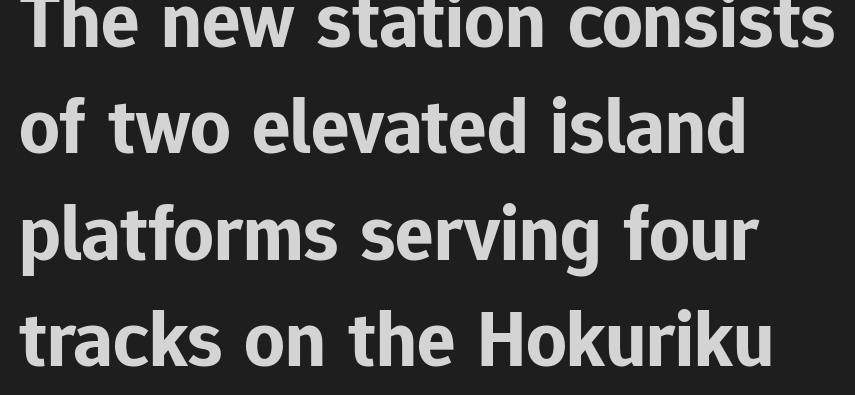
The image shows 80 px bold sans-serif type, upright; set left-aligned, normal line spacing (1.33x), normal letter spacing, not underlined; low stroke contrast and a medium x-height.
